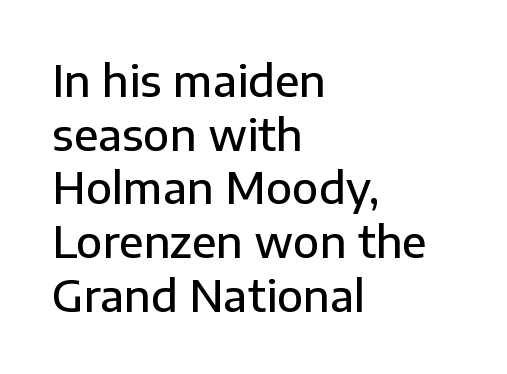
No word sits above an underline. What kind of face is this? One without serifs — a sans. Rendered with straight, roman letterforms. Compared with typical paragraphs, the rows here are spaced about the same. Compared with typical body copy, the letter spacing here is the same.
